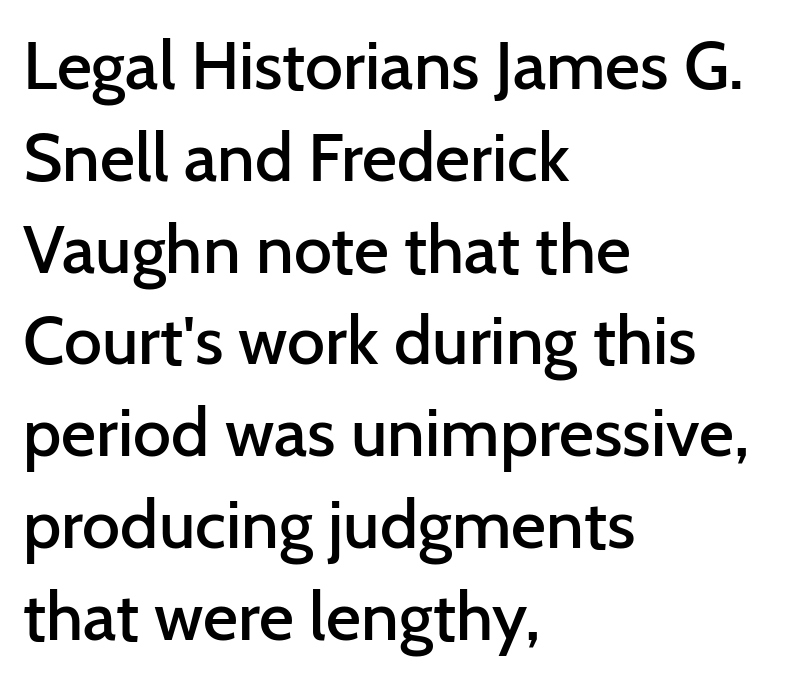
Q: Is the text bold? A: Semi-bold.
Q: Is the text italic (slanted)? A: No, it is upright.
Q: Is the typeface a serif or a sans-serif typeface? A: Sans-serif.
Q: Is the text underlined? A: No.
Q: How is the paragraph aligned? A: Left-aligned.
Q: Is the spacing between letters normal or unusually wide? A: Normal.
Q: Is the spacing between lines tight, normal or loose? A: Normal.
Q: Width (condensed, normal, or wide)? A: Normal.
Q: Stroke contrast? A: Low.
Q: x-height? A: Medium.
Q: Monospaced? A: No.
